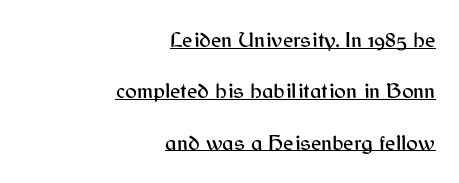
{"italic": "no", "underline": "yes", "align": "right", "line_spacing": "loose", "line_spacing_ratio": 2.33, "letter_spacing": "normal", "letter_spacing_em": 0.0, "glyph_px": 22}
